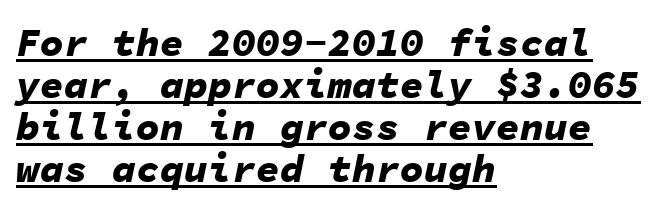
Slanted lettering throughout. The rendered words wear a rule along their underside. Think of a typewriter: that constant character pitch is what you see here. This rendering leaves character spacing at its baseline value.
